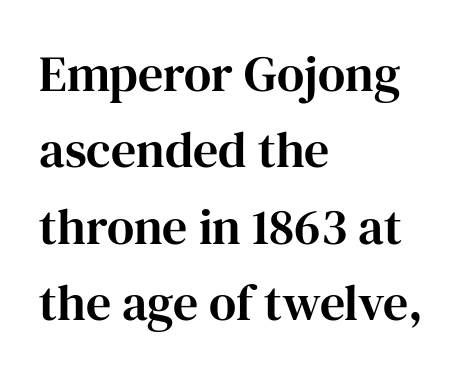
{"serif": "yes", "italic": "no", "width": "normal", "stroke_contrast": "high", "x_height": "medium", "monospaced": "no", "underline": "no", "align": "left", "line_spacing": "normal", "line_spacing_ratio": 1.53, "letter_spacing": "normal", "letter_spacing_em": 0.0, "glyph_px": 50}
